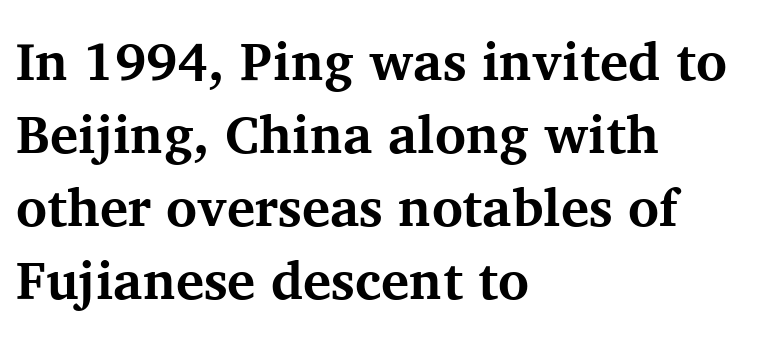
The image shows 53 px bold serif type, upright; set left-aligned, normal line spacing (1.38x), normal letter spacing, not underlined; medium stroke contrast and a medium x-height.
